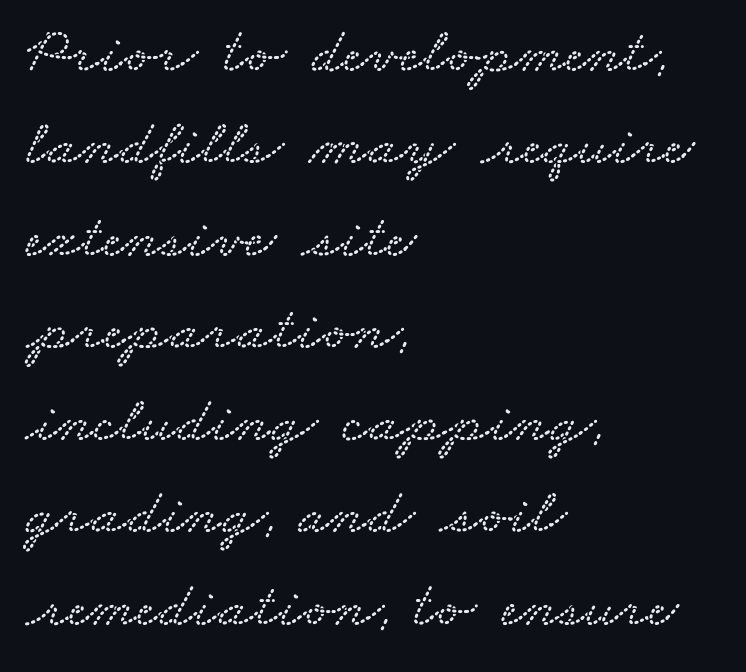
The image shows 65 px wide type; set left-aligned, normal line spacing (1.42x), normal letter spacing, not underlined; low stroke contrast and a small x-height.
